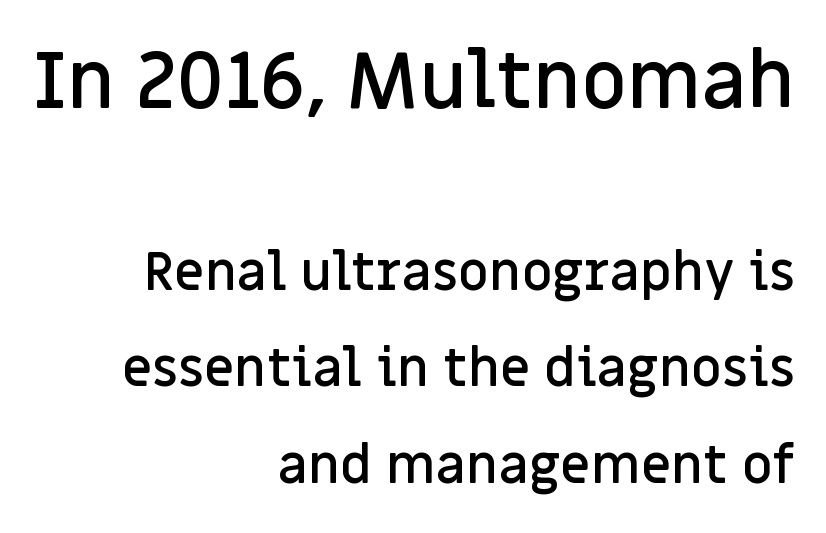
Q: Is the text bold? A: Semi-bold.
Q: Is the text italic (slanted)? A: No, it is upright.
Q: Is the typeface a serif or a sans-serif typeface? A: Sans-serif.
Q: Is the text underlined? A: No.
Q: How is the paragraph aligned? A: Right-aligned.
Q: Is the spacing between letters normal or unusually wide? A: Normal.
Q: Which block of text is set in a larger size, the first (top) or the second (bottom)? A: The first (top) one.
Q: Width (condensed, normal, or wide)? A: Normal.
Q: Stroke contrast? A: Low.
Q: x-height? A: Large.
Q: Monospaced? A: No.
